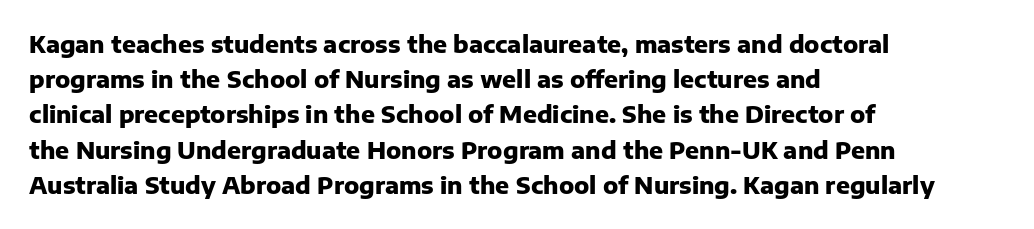
Each new line begins a customary step beneath the previous one. This rendering leaves character spacing at its baseline value. The lettering stays uniformly vertical, giving the passage a roman look. This rendering features lettering with no underline. A student would call this left alignment; a typographer would say flush left, rag right. Is the type bold? Yes — the strokes are clearly thick and heavy.
